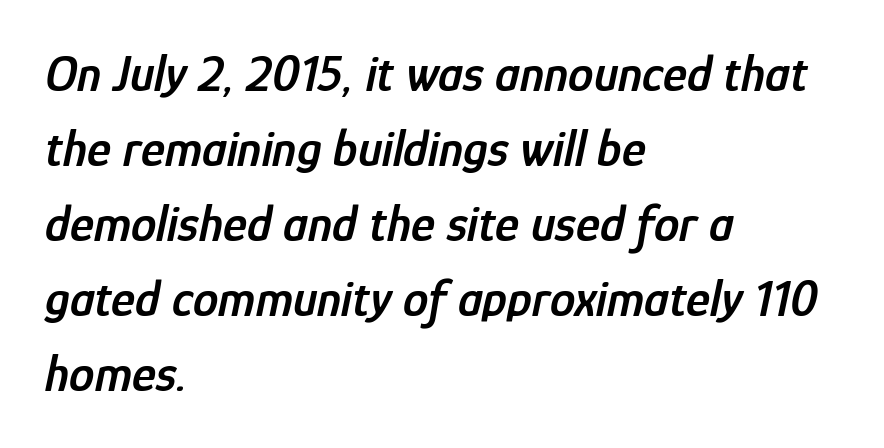
The passage shown is typed in a proportional face where columns would drift. Descenders are the only things crossing below the line. The block of text has a typical density, with ordinary space between rows. Which margin do the lines hug? The left one — the right edge is uneven. Observe the lean: these are italic letterforms. Nobody touched the tracking dial on this one.
